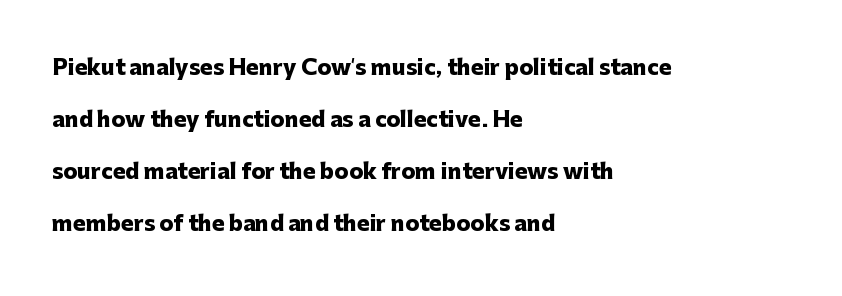
Typographic density is high because the face is bold. No extra tracking has been applied to these lines. Any mark beneath the type? The region is blank. Students, observe: this is what heavily led, spacious text looks like.
